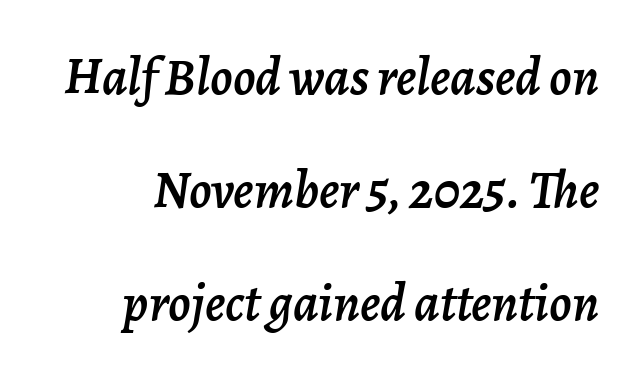
The space directly below the letters is spotless. Do the characters align in a grid? No, the font is proportional. Nobody touched the tracking dial on this one. The rendering applies a slant to the glyphs. Each new line begins a long way beneath the previous one.
